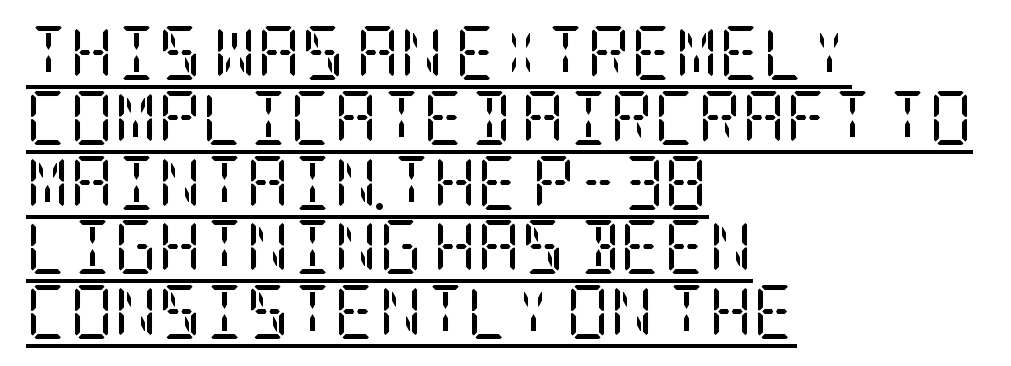
{"serif": "yes", "italic": "no", "bold": "no", "weight": "regular", "width": "condensed", "stroke_contrast": "low", "x_height": "large", "underline": "yes", "align": "left", "line_spacing_ratio": 1.2, "letter_spacing": "normal", "letter_spacing_em": 0.0, "glyph_px": 54}
